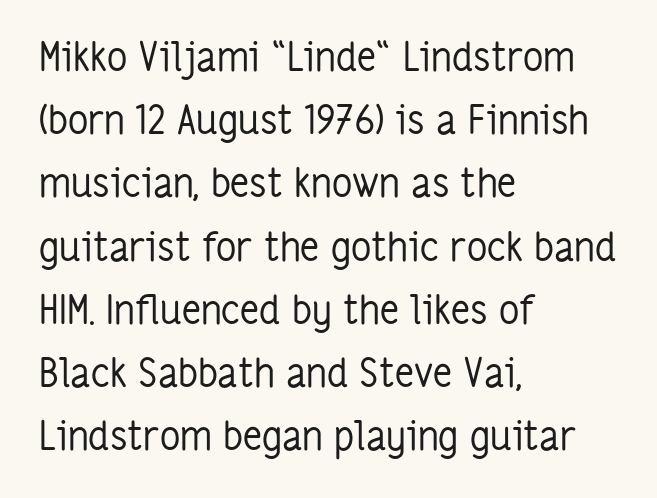
Q: Is the text bold? A: No.
Q: Is the text italic (slanted)? A: No, it is upright.
Q: Is the typeface a serif or a sans-serif typeface? A: Sans-serif.
Q: Is the text underlined? A: No.
Q: How is the paragraph aligned? A: Left-aligned.
Q: Is the spacing between letters normal or unusually wide? A: Normal.
Q: Is the spacing between lines tight, normal or loose? A: Normal.
Q: Width (condensed, normal, or wide)? A: Condensed.
Q: Stroke contrast? A: Low.
Q: x-height? A: Medium.
Q: Monospaced? A: No.
